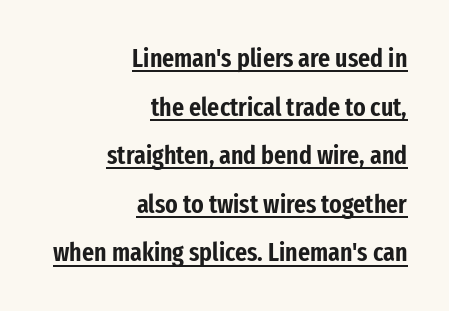
Q: Is the text italic (slanted)? A: No, it is upright.
Q: Is the text underlined? A: Yes.
Q: How is the paragraph aligned? A: Right-aligned.
Q: Is the spacing between letters normal or unusually wide? A: Normal.
